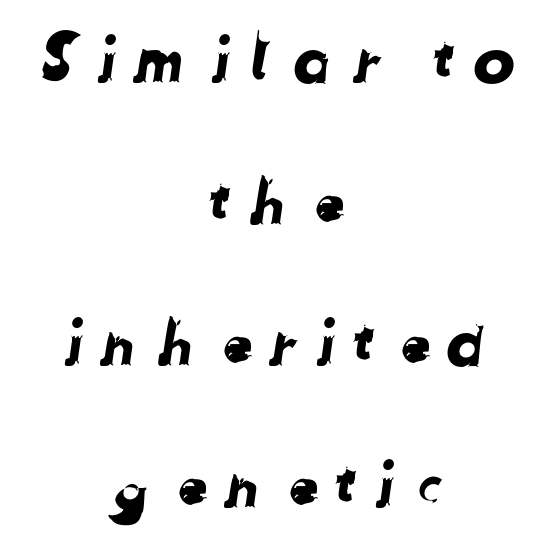
Q: Is the typeface a serif or a sans-serif typeface? A: Sans-serif.
Q: Is the text underlined? A: No.
Q: How is the paragraph aligned? A: Centered.
Q: Is the spacing between letters normal or unusually wide? A: Unusually wide.
Q: Is the spacing between lines tight, normal or loose? A: Loose.
Q: Width (condensed, normal, or wide)? A: Normal.
Q: Stroke contrast? A: Low.
Q: x-height? A: Medium.
Q: Monospaced? A: No.
